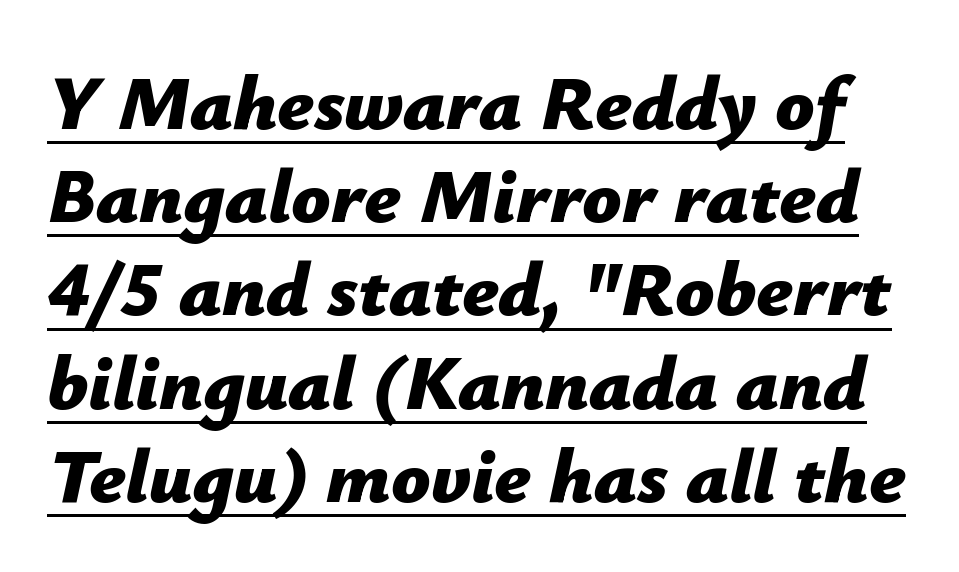
Q: Is the text bold? A: Yes.
Q: Is the text italic (slanted)? A: Yes, it leans right by about 12 degrees.
Q: Is the text underlined? A: Yes.
Q: Is the spacing between letters normal or unusually wide? A: Normal.
Q: Width (condensed, normal, or wide)? A: Normal.
Q: Stroke contrast? A: Low.
Q: x-height? A: Medium.
Q: Monospaced? A: No.
